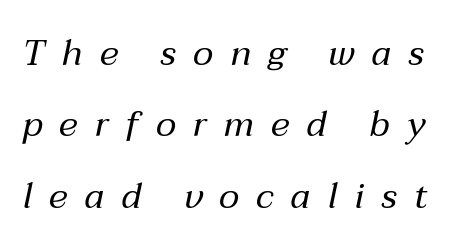
The image shows 36 px regular-weight type, italic (leaning right); set loose line spacing (1.98x), unusually wide letter spacing (+0.47 em), not underlined; medium stroke contrast and a medium x-height.
